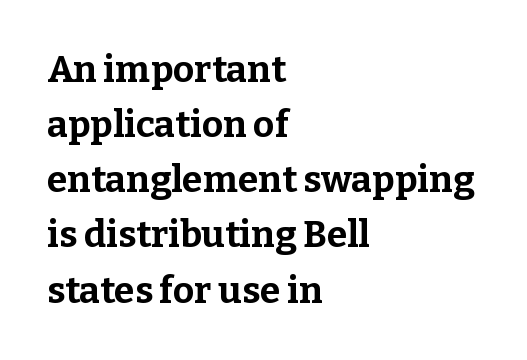
How are the letters spaced? Ordinarily, with no added tracking. This is heavy type, rendered in bold. Typographically, this falls in the serif category. This sample keeps an unexceptional amount of space between lines. The space directly below the letters is spotless.
